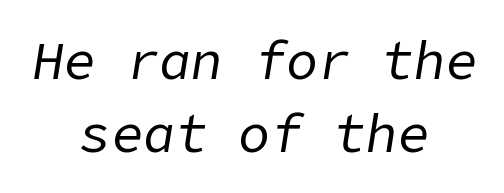
{"italic": "yes", "lean": "right", "slant_degrees": 9, "bold": "no", "weight": "regular", "width": "normal", "stroke_contrast": "low", "x_height": "medium", "underline": "no", "align": "center", "line_spacing": "normal", "line_spacing_ratio": 1.37, "letter_spacing": "normal", "letter_spacing_em": 0.0, "glyph_px": 53}
